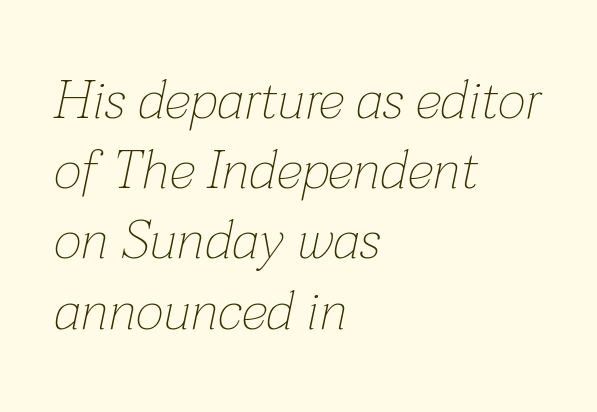
The letters sit at their default tracking, neither squeezed nor spread. In CSS terms this would be text-align: left. These lines sit exactly where default settings would place them. No word sits above an underline. Letters have the restrained weight of plain body copy at most. Note the varied advance widths — an 'i' is clearly narrower than an 'm'.
